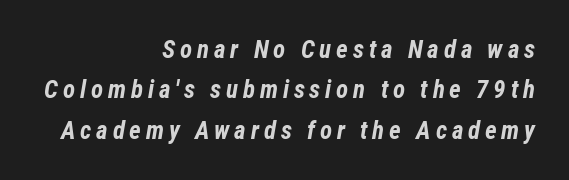
{"italic": "yes", "lean": "right", "slant_degrees": 12, "bold": "yes", "underline": "no", "align": "right", "line_spacing": "normal", "line_spacing_ratio": 1.62, "glyph_px": 25}
